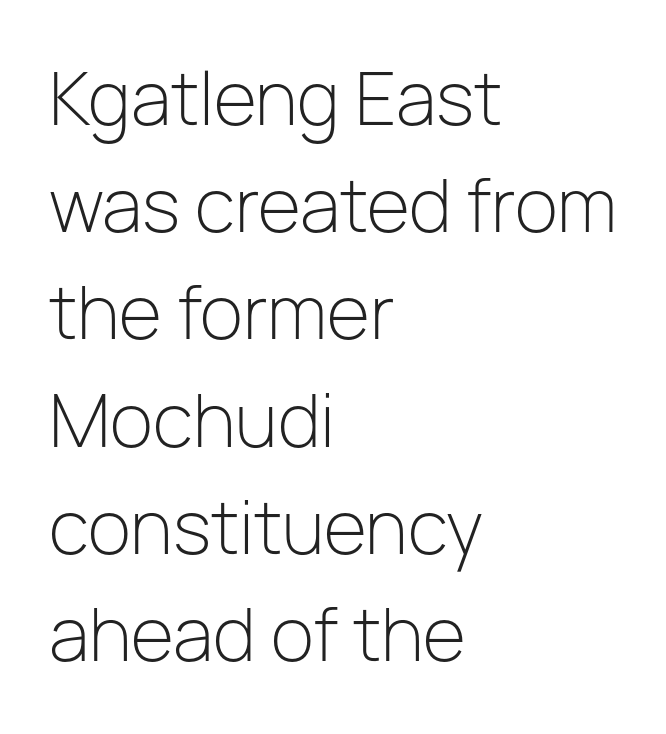
Q: Is the text bold? A: No.
Q: Is the text italic (slanted)? A: No, it is upright.
Q: Is the typeface a serif or a sans-serif typeface? A: Sans-serif.
Q: Is the text underlined? A: No.
Q: How is the paragraph aligned? A: Left-aligned.
Q: Is the spacing between letters normal or unusually wide? A: Normal.
Q: Is the spacing between lines tight, normal or loose? A: Normal.
Q: Width (condensed, normal, or wide)? A: Normal.
Q: Stroke contrast? A: Low.
Q: x-height? A: Medium.
Q: Monospaced? A: No.
